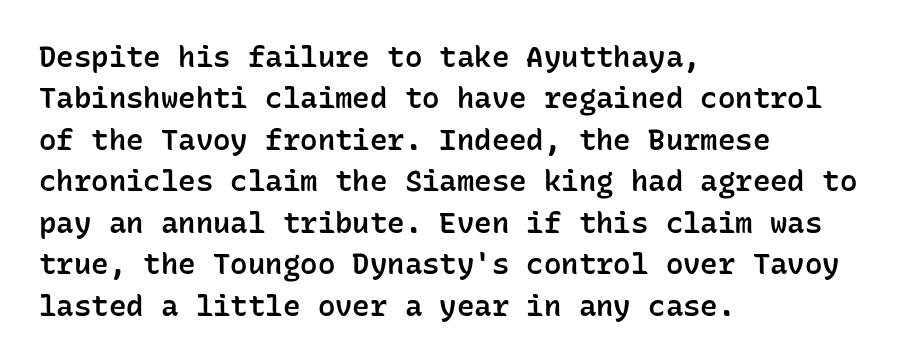
Q: Is the text bold? A: Semi-bold.
Q: Is the text italic (slanted)? A: No, it is upright.
Q: Is the typeface a serif or a sans-serif typeface? A: Sans-serif.
Q: Is the text underlined? A: No.
Q: How is the paragraph aligned? A: Left-aligned.
Q: Is the spacing between letters normal or unusually wide? A: Normal.
Q: Is the spacing between lines tight, normal or loose? A: Normal.
Q: Width (condensed, normal, or wide)? A: Normal.
Q: Stroke contrast? A: Low.
Q: x-height? A: Medium.
Q: Monospaced? A: Yes.
